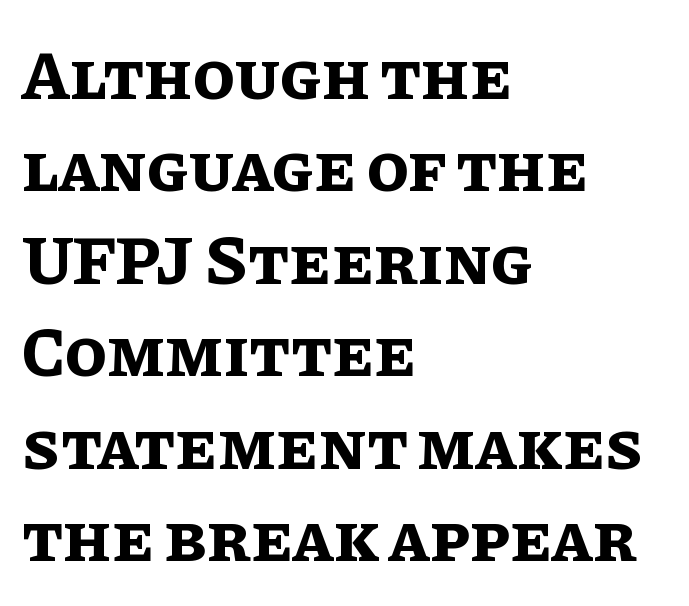
Q: Is the text bold? A: Yes.
Q: Is the text italic (slanted)? A: No, it is upright.
Q: Is the text underlined? A: No.
Q: How is the paragraph aligned? A: Left-aligned.
Q: Is the spacing between letters normal or unusually wide? A: Normal.
Q: Is the spacing between lines tight, normal or loose? A: Normal.
Q: Width (condensed, normal, or wide)? A: Normal.
Q: Stroke contrast? A: Low.
Q: x-height? A: Large.
Q: Monospaced? A: No.
